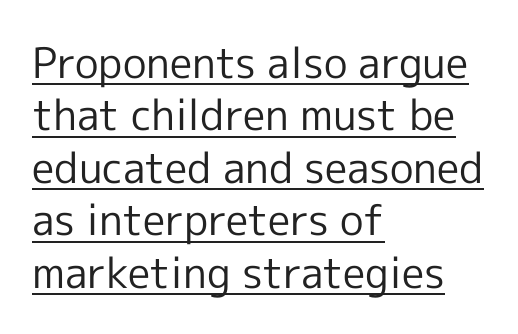
Q: Is the text bold? A: No.
Q: Is the text italic (slanted)? A: No, it is upright.
Q: Is the typeface a serif or a sans-serif typeface? A: Sans-serif.
Q: Is the text underlined? A: Yes.
Q: How is the paragraph aligned? A: Left-aligned.
Q: Is the spacing between letters normal or unusually wide? A: Normal.
Q: Is the spacing between lines tight, normal or loose? A: Normal.
Q: Width (condensed, normal, or wide)? A: Normal.
Q: x-height? A: Medium.
Q: Monospaced? A: No.
